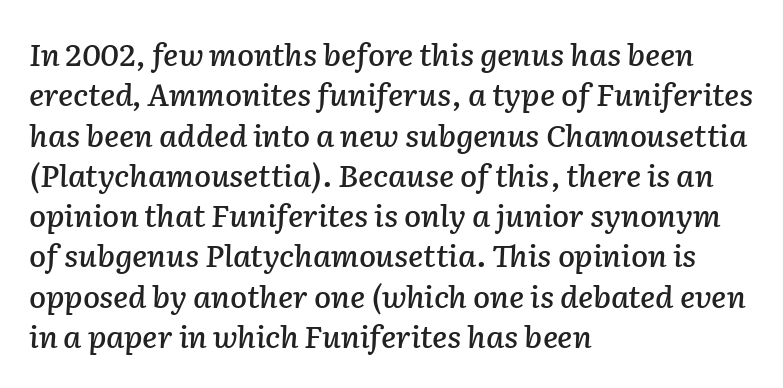
Inter-character spacing is left at the font's built-in metrics. Decoration check: the copy has no underline. This is oblique type, the kind used for emphasis or titles. If you drew a ruler down the left edge, every line would touch it. Honestly, the row spacing looks completely unremarkable.
